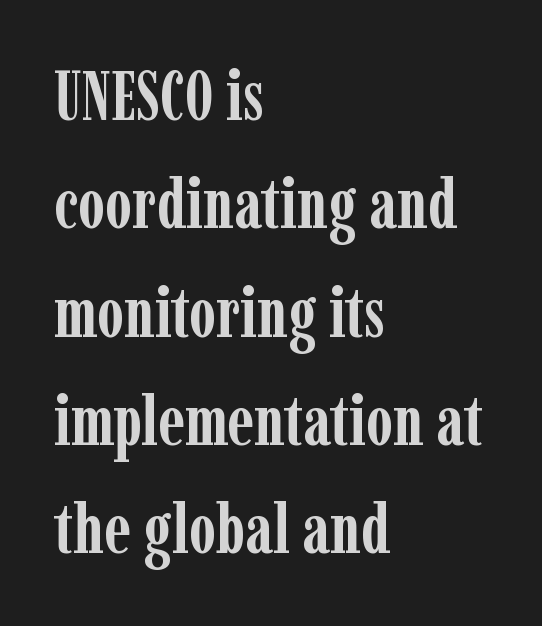
{"serif": "yes", "italic": "no", "bold": "yes", "weight": "semibold", "width": "condensed", "stroke_contrast": "low", "x_height": "medium", "monospaced": "no", "underline": "no", "align": "left", "line_spacing": "normal", "line_spacing_ratio": 1.57, "letter_spacing": "normal", "letter_spacing_em": 0.0, "glyph_px": 69}
